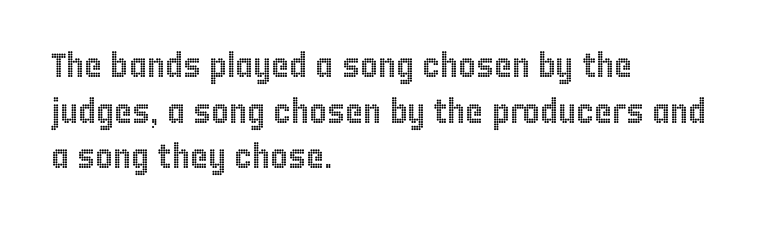
{"italic": "no", "width": "condensed", "x_height": "large", "monospaced": "no", "underline": "no", "align": "left", "line_spacing": "normal", "line_spacing_ratio": 1.34, "letter_spacing": "normal", "letter_spacing_em": 0.0, "glyph_px": 34}
